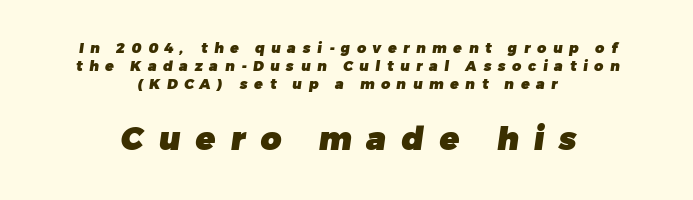
This rendering uses center alignment, leaving both contours irregular but symmetric. You could not count columns in this text — the font is proportionally spaced. Unmarked baselines from the first word to the last. The passage shown begins with its smaller block and ends with its larger one. Reading down the column, the eye jumps a familiar distance to each next line. This is sans-serif lettering, the kind often seen on screens and signage.
